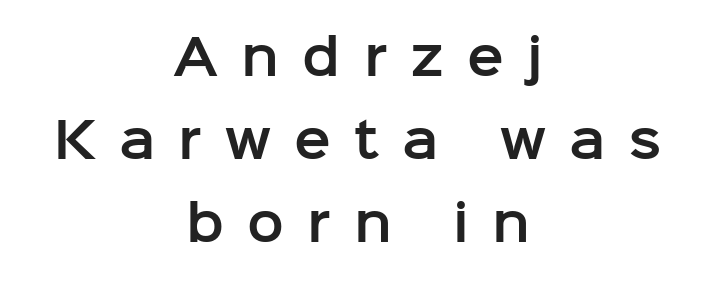
Q: Is the text italic (slanted)? A: No, it is upright.
Q: Is the typeface a serif or a sans-serif typeface? A: Sans-serif.
Q: Is the text underlined? A: No.
Q: How is the paragraph aligned? A: Centered.
Q: Is the spacing between letters normal or unusually wide? A: Unusually wide.
Q: Is the spacing between lines tight, normal or loose? A: Normal.
Q: Width (condensed, normal, or wide)? A: Normal.
Q: Stroke contrast? A: Low.
Q: x-height? A: Medium.
Q: Monospaced? A: No.
